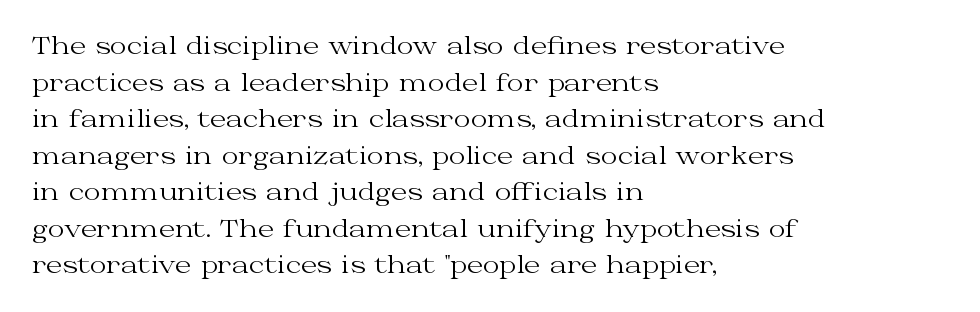
Notice how descenders clear the ascenders below comfortably — that's standard leading. Heft: none added — not bold. Posture: upright roman. The tracking reads as untouched default to a designer's eye. If you drew a ruler down the left edge, every line would touch it.
